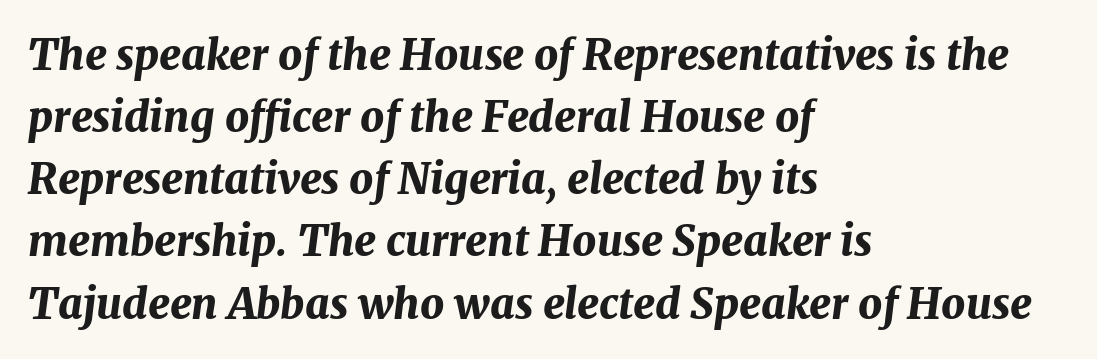
Q: Is the text bold? A: Yes.
Q: Is the text italic (slanted)? A: Yes, it leans right by about 7 degrees.
Q: Is the text underlined? A: No.
Q: How is the paragraph aligned? A: Left-aligned.
Q: Is the spacing between letters normal or unusually wide? A: Normal.
Q: Is the spacing between lines tight, normal or loose? A: Normal.
Q: Width (condensed, normal, or wide)? A: Normal.
Q: Stroke contrast? A: Medium.
Q: x-height? A: Medium.
Q: Monospaced? A: No.
